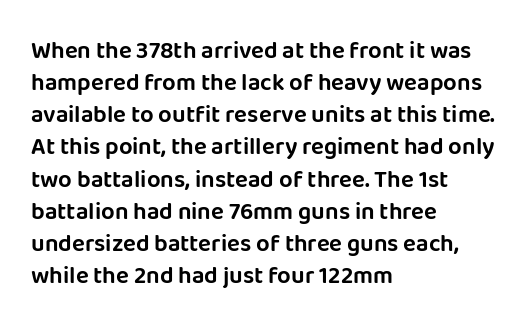
The image shows 24 px text type, upright; set left-aligned, normal line spacing (1.34x), normal letter spacing, not underlined.
